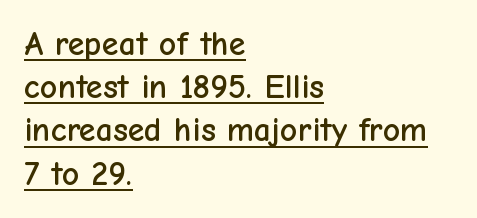
Q: Is the text italic (slanted)? A: No, it is upright.
Q: Is the typeface a serif or a sans-serif typeface? A: Sans-serif.
Q: Is the text underlined? A: Yes.
Q: How is the paragraph aligned? A: Left-aligned.
Q: Is the spacing between letters normal or unusually wide? A: Normal.
Q: Is the spacing between lines tight, normal or loose? A: Normal.
Q: Width (condensed, normal, or wide)? A: Normal.
Q: Stroke contrast? A: Low.
Q: x-height? A: Medium.
Q: Monospaced? A: No.
